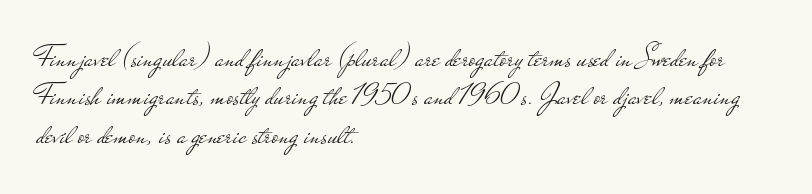
Each row of text sits above clean, open space. Alignment: flush left. Character widths vary here, with narrow letters taking less room than wide ones.
